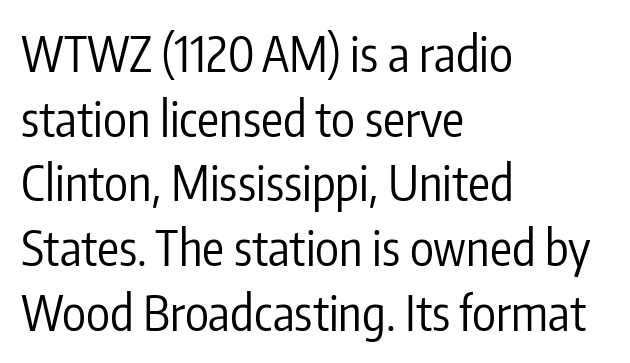
{"serif": "no", "italic": "no", "bold": "no", "weight": "regular", "width": "condensed", "stroke_contrast": "low", "x_height": "medium", "monospaced": "no", "underline": "no", "align": "left", "line_spacing": "normal", "line_spacing_ratio": 1.32, "letter_spacing": "normal", "letter_spacing_em": 0.0, "glyph_px": 49}
